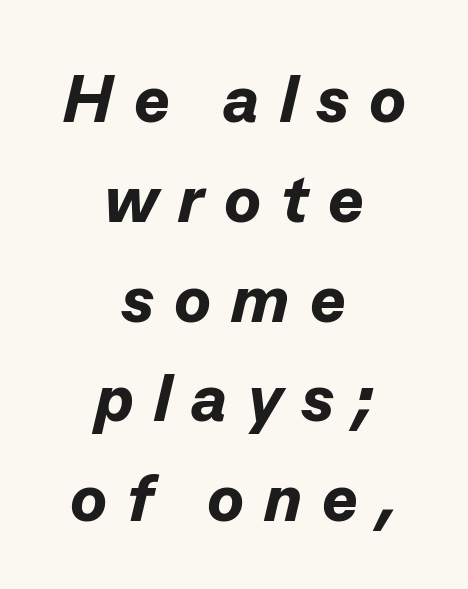
Q: Is the text bold? A: Yes.
Q: Is the text italic (slanted)? A: Yes, it leans right by about 13 degrees.
Q: Is the text underlined? A: No.
Q: How is the paragraph aligned? A: Centered.
Q: Is the spacing between letters normal or unusually wide? A: Unusually wide.
Q: Is the spacing between lines tight, normal or loose? A: Normal.
Q: Width (condensed, normal, or wide)? A: Normal.
Q: Stroke contrast? A: Low.
Q: x-height? A: Medium.
Q: Monospaced? A: No.
